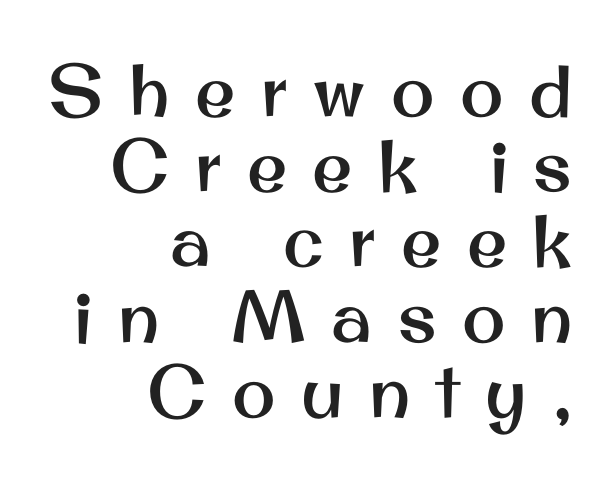
The image shows 73 px sans-serif type, upright; set right-aligned, tight line spacing (1.03x), unusually wide letter spacing (+0.35 em), not underlined; medium stroke contrast and a small x-height.
